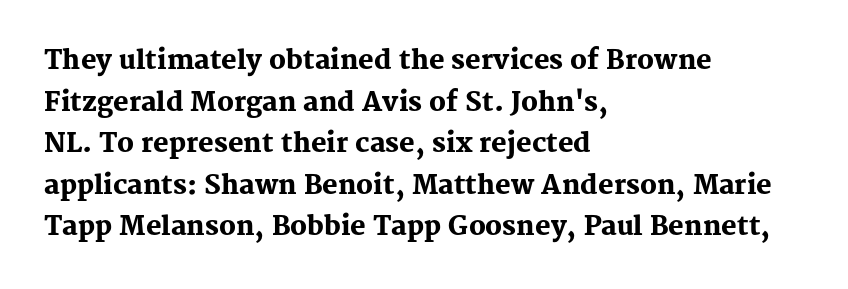
The image shows 26 px bold type, upright; set left-aligned, normal line spacing (1.6x), normal letter spacing, not underlined.
